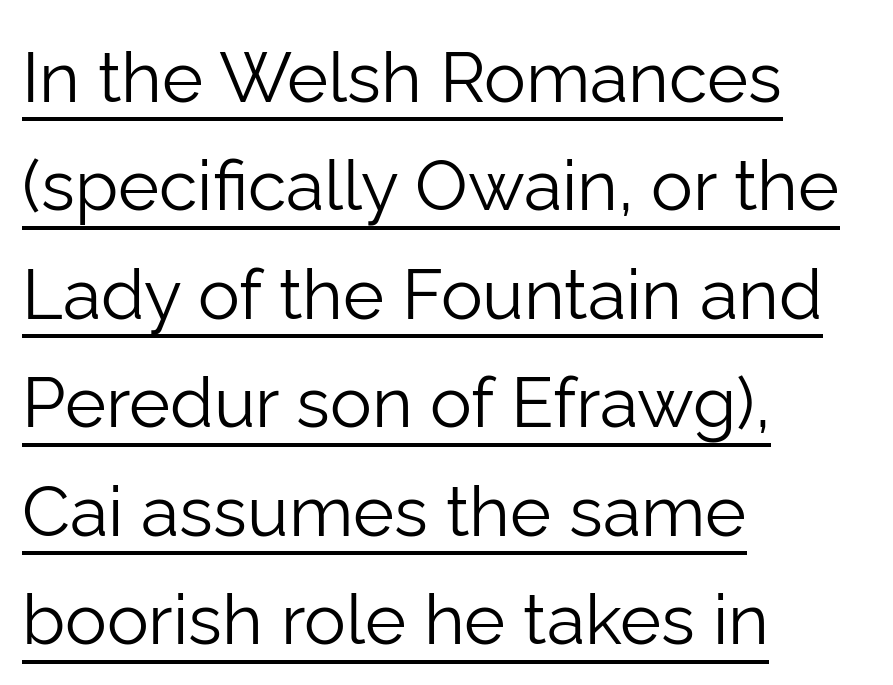
The image shows 70 px light sans-serif type, upright; set left-aligned, normal line spacing (1.55x), normal letter spacing, underlined; low stroke contrast and a medium x-height.
